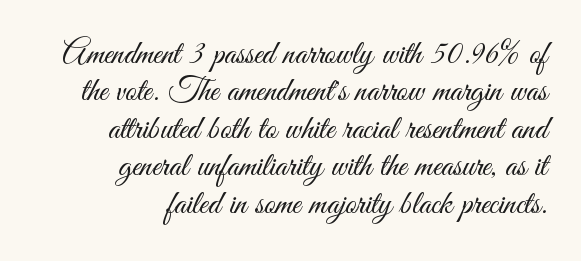
Inter-character spacing is left at the font's built-in metrics. The strip under each line holds only bare page. The passage shown is typed in a proportional face where columns would drift. Honestly, the rows look squashed on top of each other.
